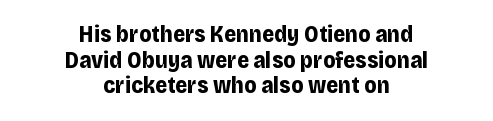
Q: Is the text bold? A: Yes.
Q: Is the text italic (slanted)? A: No, it is upright.
Q: Is the text underlined? A: No.
Q: How is the paragraph aligned? A: Centered.
Q: Is the spacing between letters normal or unusually wide? A: Normal.
Q: Is the spacing between lines tight, normal or loose? A: Tight.
